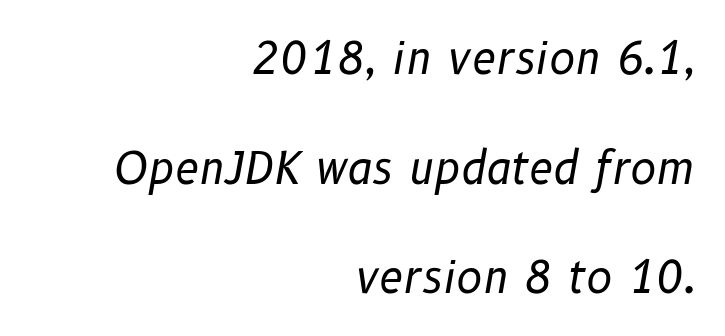
Q: Is the text bold? A: No.
Q: Is the text italic (slanted)? A: Yes, it leans right by about 10 degrees.
Q: Is the text underlined? A: No.
Q: How is the paragraph aligned? A: Right-aligned.
Q: Is the spacing between letters normal or unusually wide? A: Normal.
Q: Is the spacing between lines tight, normal or loose? A: Loose.
Q: Width (condensed, normal, or wide)? A: Normal.
Q: Stroke contrast? A: Low.
Q: x-height? A: Medium.
Q: Monospaced? A: No.
